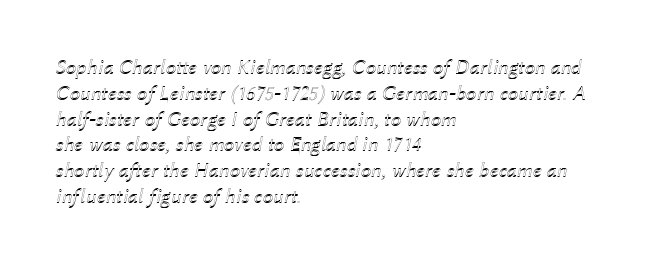
The image shows 21 px text type, italic (leaning right); set left-aligned, line spacing 1.23x, normal letter spacing, not underlined.
